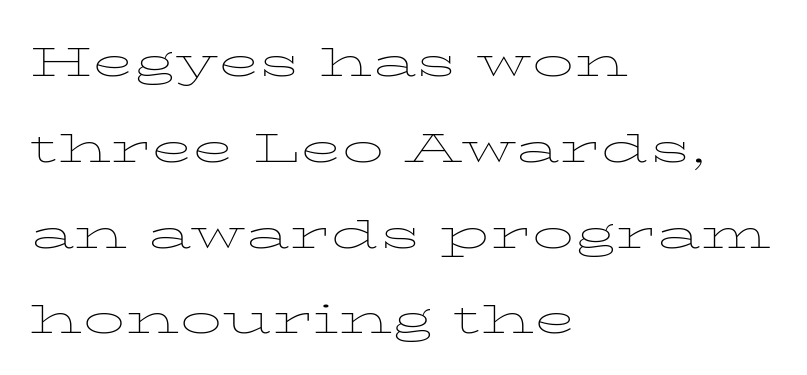
The image shows 55 px thin, wide type, upright; set left-aligned, normal line spacing (1.56x), normal letter spacing, not underlined; low stroke contrast and a medium x-height.
